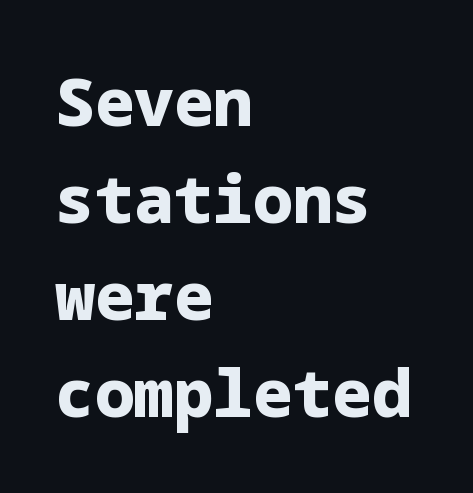
Check under the words: just untouched page. Words appear dense and cohesive because spacing is normal. Students, observe: this is what conventionally led text looks like. The letters carry no serifs — their stems end cleanly without finishing strokes. Line beginnings align vertically; line endings do not.
